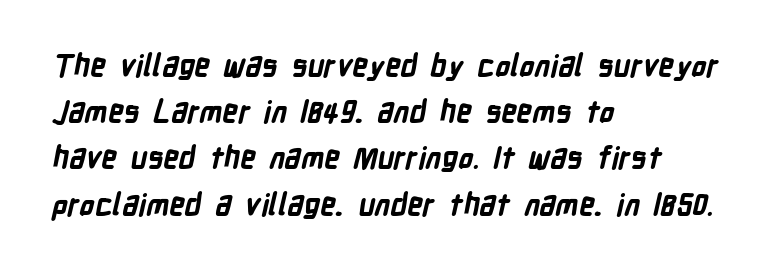
The image shows 30 px bold, condensed sans-serif type; set left-aligned, normal line spacing (1.54x), normal letter spacing, not underlined; low stroke contrast and a medium x-height.
